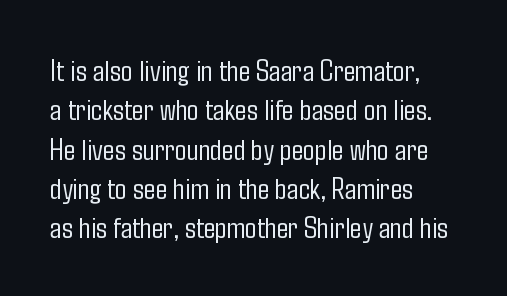
No feet cap the strokes, marking this as sans-serif type. No extra ink here — the face is not bold. The rendering uses natural spacing where letterforms have individual widths. Each row of text sits above clean, open space.
